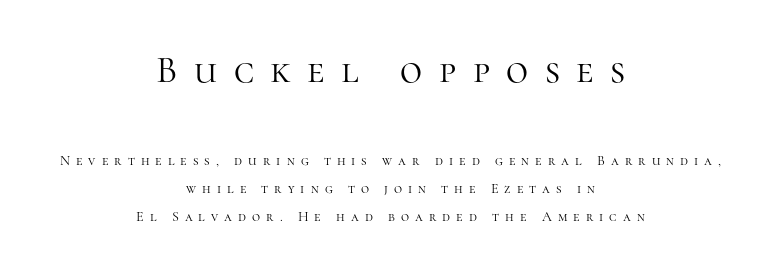
{"serif": "yes", "italic": "no", "bold": "no", "weight": "light", "width": "normal", "stroke_contrast": "high", "x_height": "medium", "monospaced": "no", "underline": "no", "align": "center", "line_spacing": "loose", "line_spacing_ratio": 2.0, "letter_spacing": "wide", "letter_spacing_em": 0.43, "larger_block": "first", "size_ratio": 2.71, "glyph_px": 38}
